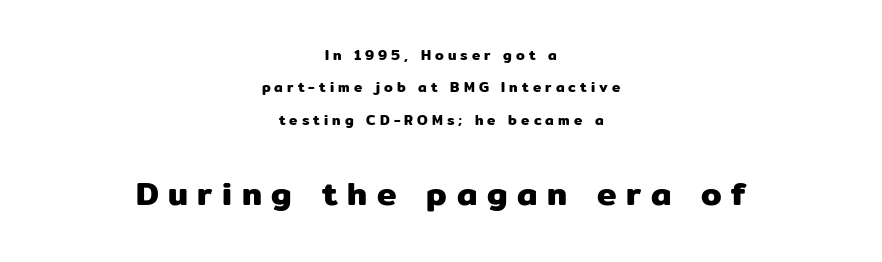
Q: Is the text italic (slanted)? A: No, it is upright.
Q: Is the typeface a serif or a sans-serif typeface? A: Sans-serif.
Q: Is the text underlined? A: No.
Q: How is the paragraph aligned? A: Centered.
Q: Is the spacing between letters normal or unusually wide? A: Unusually wide.
Q: Is the spacing between lines tight, normal or loose? A: Loose.
Q: Which block of text is set in a larger size, the first (top) or the second (bottom)? A: The second (bottom) one.
Q: Width (condensed, normal, or wide)? A: Normal.
Q: Stroke contrast? A: Low.
Q: x-height? A: Medium.
Q: Monospaced? A: No.
